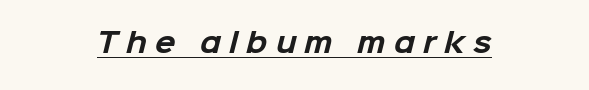
The image shows 27 px bold type; set centered, unusually wide letter spacing (+0.3 em), underlined.
